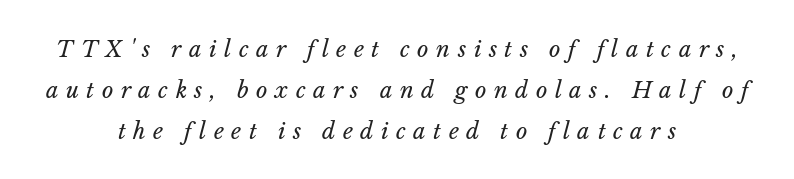
Caption: multi-line text, centered on the measure. This rendering widens character spacing well past its baseline value. In terms of posture, this sample is oblique. The face looks like a standard text weight, possibly lighter. The strip under each line holds only bare page.
